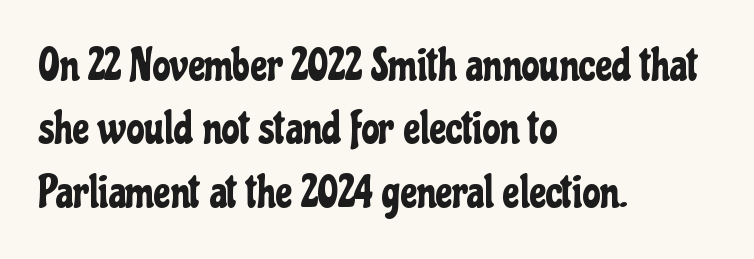
Q: Is the text italic (slanted)? A: No, it is upright.
Q: Is the typeface a serif or a sans-serif typeface? A: Sans-serif.
Q: Is the text underlined? A: No.
Q: How is the paragraph aligned? A: Left-aligned.
Q: Is the spacing between letters normal or unusually wide? A: Normal.
Q: Is the spacing between lines tight, normal or loose? A: Normal.
Q: Width (condensed, normal, or wide)? A: Condensed.
Q: Stroke contrast? A: Low.
Q: x-height? A: Medium.
Q: Monospaced? A: No.
